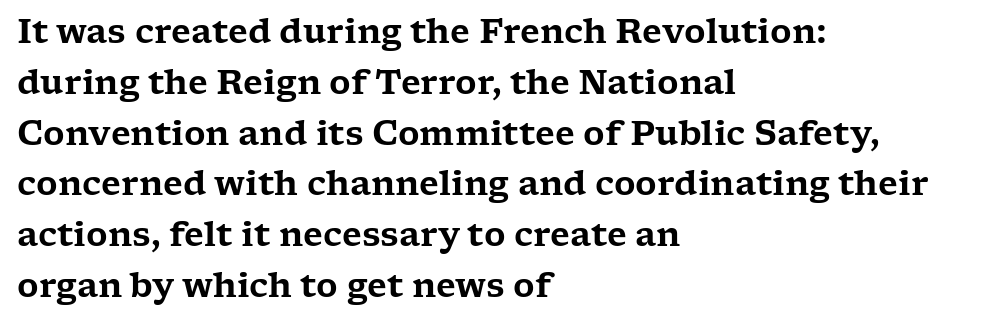
Q: Is the text italic (slanted)? A: No, it is upright.
Q: Is the typeface a serif or a sans-serif typeface? A: Serif.
Q: Is the text underlined? A: No.
Q: How is the paragraph aligned? A: Left-aligned.
Q: Is the spacing between letters normal or unusually wide? A: Normal.
Q: Is the spacing between lines tight, normal or loose? A: Normal.
Q: Width (condensed, normal, or wide)? A: Wide.
Q: Stroke contrast? A: Low.
Q: x-height? A: Medium.
Q: Monospaced? A: No.
